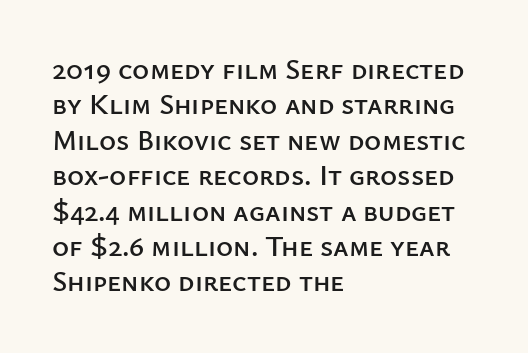
Horizontally, the lines are justified to the leading edge only. This sample uses plain, unmodified letter spacing. The text was rendered using a sans face with plain stroke endings. A typesetter would call this proportional, since set widths differ per character.
